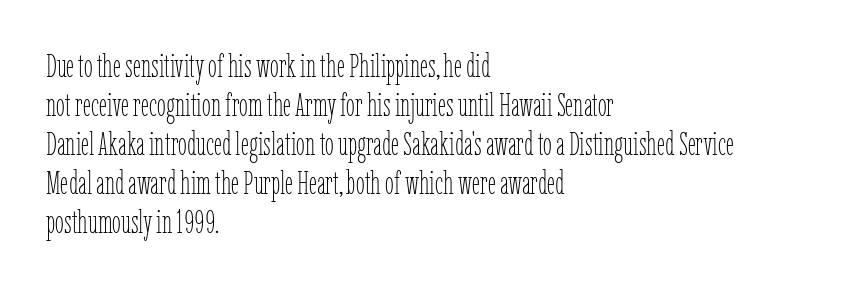
Q: Is the text bold? A: No.
Q: Is the text italic (slanted)? A: No, it is upright.
Q: Is the text underlined? A: No.
Q: How is the paragraph aligned? A: Left-aligned.
Q: Is the spacing between letters normal or unusually wide? A: Normal.
Q: Width (condensed, normal, or wide)? A: Condensed.
Q: Stroke contrast? A: Low.
Q: x-height? A: Medium.
Q: Monospaced? A: No.
